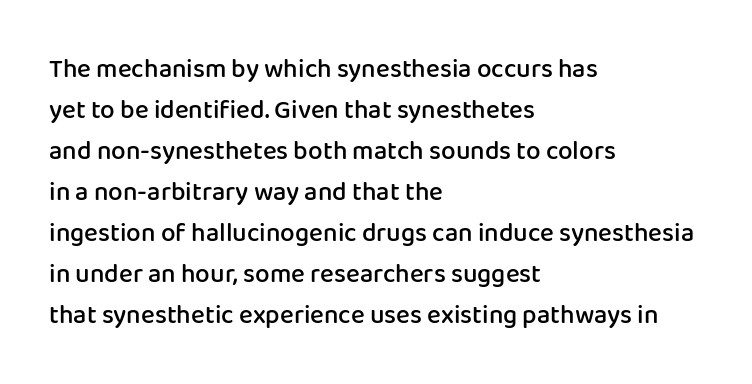
The image shows 26 px text type, upright; set left-aligned, normal line spacing (1.58x), normal letter spacing, not underlined.
